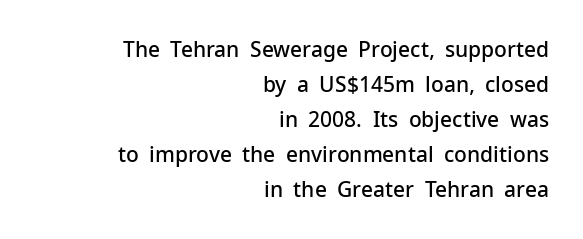
Line spacing here is normal. The space beneath each line is pristine and unruled. The lines in this sample share a right terminus and differ only in where they begin. The typography opts for an upright posture over an oblique one.
